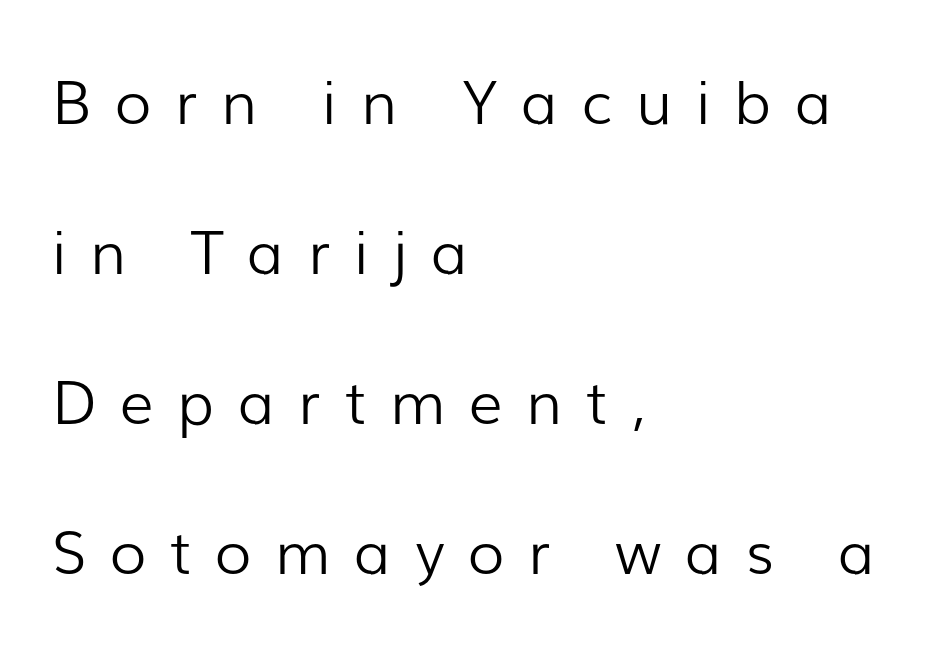
Q: Is the text bold? A: No.
Q: Is the text italic (slanted)? A: No, it is upright.
Q: Is the typeface a serif or a sans-serif typeface? A: Sans-serif.
Q: Is the text underlined? A: No.
Q: How is the paragraph aligned? A: Left-aligned.
Q: Is the spacing between letters normal or unusually wide? A: Unusually wide.
Q: Is the spacing between lines tight, normal or loose? A: Loose.
Q: Width (condensed, normal, or wide)? A: Normal.
Q: Stroke contrast? A: Low.
Q: x-height? A: Medium.
Q: Monospaced? A: No.
